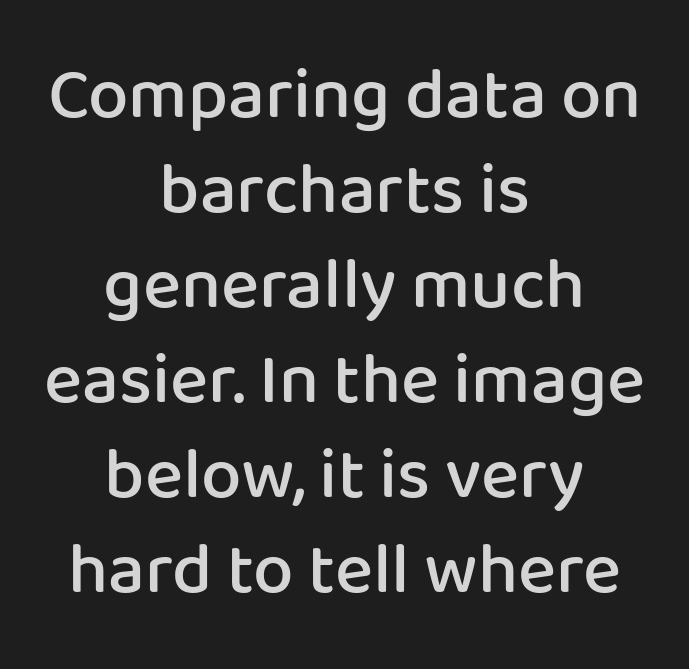
Q: Is the text bold? A: Semi-bold.
Q: Is the text italic (slanted)? A: No, it is upright.
Q: Is the typeface a serif or a sans-serif typeface? A: Sans-serif.
Q: Is the text underlined? A: No.
Q: How is the paragraph aligned? A: Centered.
Q: Is the spacing between letters normal or unusually wide? A: Normal.
Q: Is the spacing between lines tight, normal or loose? A: Normal.
Q: Width (condensed, normal, or wide)? A: Normal.
Q: Stroke contrast? A: Low.
Q: x-height? A: Medium.
Q: Monospaced? A: No.
